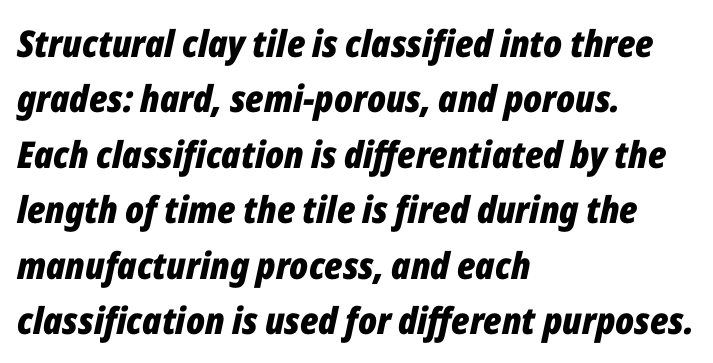
Q: Is the text bold? A: Yes.
Q: Is the text italic (slanted)? A: Yes, it leans right by about 12 degrees.
Q: Is the text underlined? A: No.
Q: How is the paragraph aligned? A: Left-aligned.
Q: Is the spacing between letters normal or unusually wide? A: Normal.
Q: Is the spacing between lines tight, normal or loose? A: Normal.
Q: Width (condensed, normal, or wide)? A: Condensed.
Q: Stroke contrast? A: Low.
Q: x-height? A: Medium.
Q: Monospaced? A: No.
